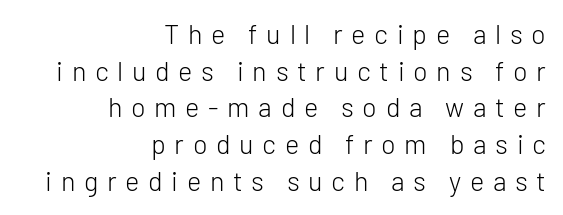
The image shows 27 px text type, upright; set right-aligned, normal line spacing (1.36x), unusually wide letter spacing (+0.32 em), not underlined.
